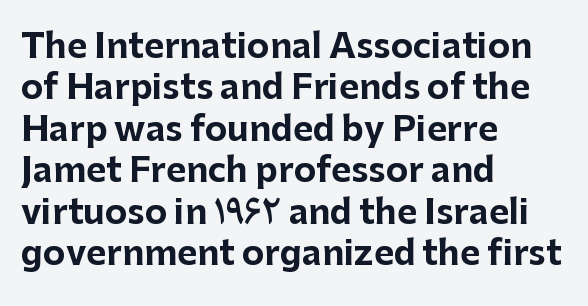
The lines are quadded left. It's the straight-up-and-down kind of type. Standard letterfit; no display-style spreading of the glyphs. On the weight axis this lands at bold, roughly 700. The letters advance in unequal steps, a hallmark of proportional type. Rule under the text: the space is simply empty.
